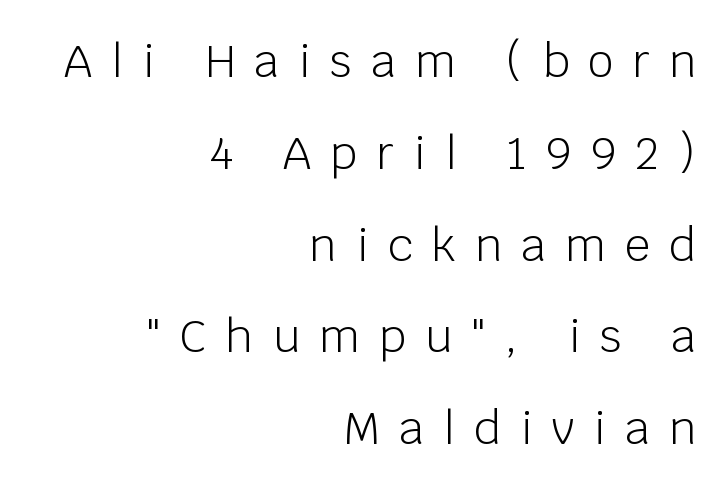
{"serif": "no", "italic": "no", "bold": "no", "weight": "light", "width": "normal", "stroke_contrast": "low", "x_height": "large", "monospaced": "no", "underline": "no", "align": "right", "line_spacing": "loose", "line_spacing_ratio": 2.04, "letter_spacing": "wide", "letter_spacing_em": 0.42, "glyph_px": 45}
